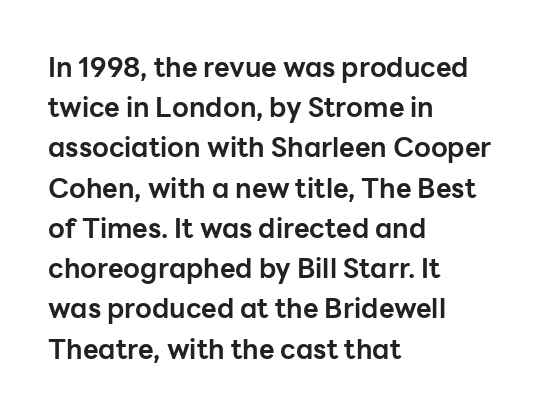
Q: Is the text bold? A: Yes.
Q: Is the text italic (slanted)? A: No, it is upright.
Q: Is the text underlined? A: No.
Q: How is the paragraph aligned? A: Left-aligned.
Q: Is the spacing between letters normal or unusually wide? A: Normal.
Q: Is the spacing between lines tight, normal or loose? A: Normal.
